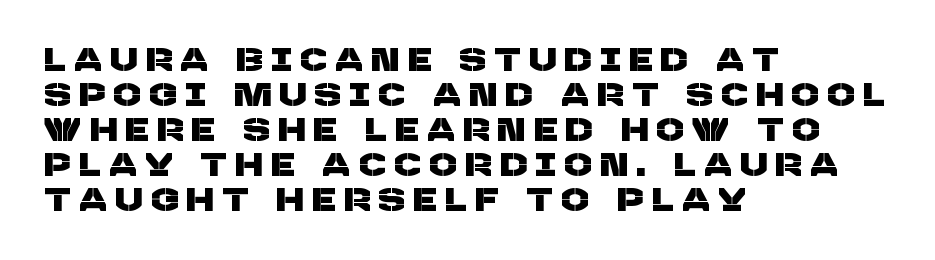
Q: Is the typeface a serif or a sans-serif typeface? A: Sans-serif.
Q: Is the text underlined? A: No.
Q: How is the paragraph aligned? A: Left-aligned.
Q: Is the spacing between letters normal or unusually wide? A: Unusually wide.
Q: Is the spacing between lines tight, normal or loose? A: Tight.
Q: Width (condensed, normal, or wide)? A: Normal.
Q: Stroke contrast? A: Low.
Q: x-height? A: Large.
Q: Monospaced? A: No.
